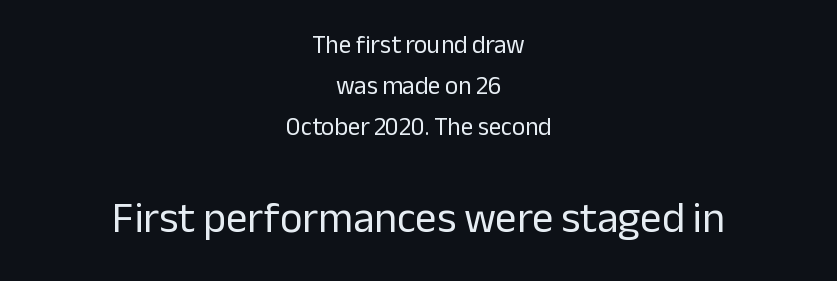
The image shows 43 px regular-weight sans-serif type, upright; set centered, normal line spacing (1.64x), normal letter spacing, not underlined; the second (bottom) block is 1.72x larger; low stroke contrast and a medium x-height.
